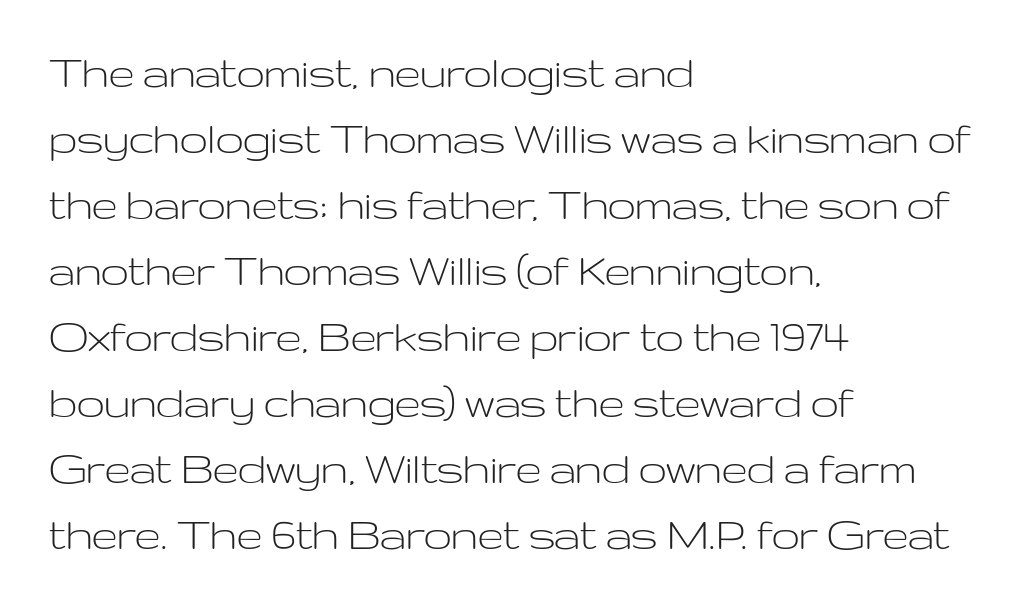
The image shows 50 px light, wide sans-serif type, upright; set left-aligned, normal line spacing (1.32x), normal letter spacing, not underlined; low stroke contrast and a medium x-height.
